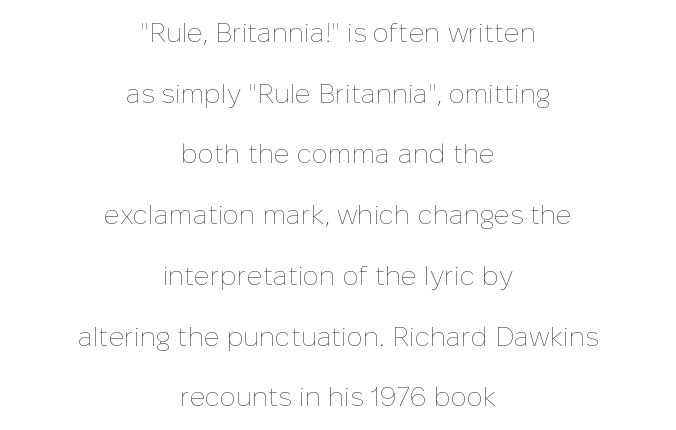
{"italic": "no", "bold": "no", "underline": "no", "align": "center", "line_spacing": "loose", "line_spacing_ratio": 2.25, "letter_spacing": "normal", "letter_spacing_em": 0.0, "glyph_px": 27}
